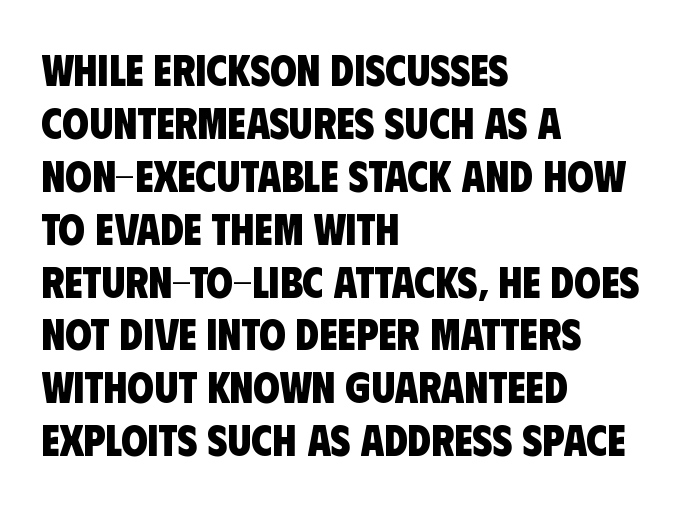
The image shows 43 px heavy, condensed sans-serif type; set left-aligned, line spacing 1.23x, normal letter spacing, not underlined; low stroke contrast and a large x-height.
